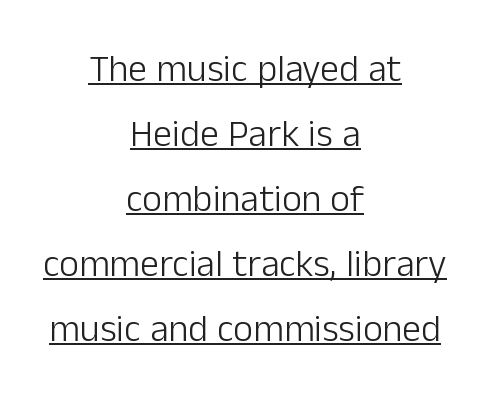
{"serif": "no", "italic": "no", "bold": "no", "weight": "light", "width": "normal", "stroke_contrast": "low", "x_height": "medium", "monospaced": "no", "underline": "yes", "align": "center", "line_spacing_ratio": 1.71, "letter_spacing": "normal", "letter_spacing_em": 0.0, "glyph_px": 38}
